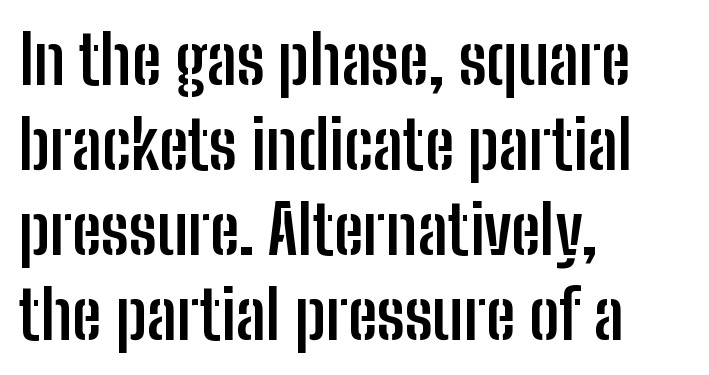
Q: Is the text bold? A: Yes.
Q: Is the text italic (slanted)? A: No, it is upright.
Q: Is the typeface a serif or a sans-serif typeface? A: Sans-serif.
Q: Is the text underlined? A: No.
Q: How is the paragraph aligned? A: Left-aligned.
Q: Is the spacing between letters normal or unusually wide? A: Normal.
Q: Is the spacing between lines tight, normal or loose? A: Normal.
Q: Width (condensed, normal, or wide)? A: Condensed.
Q: Stroke contrast? A: Low.
Q: x-height? A: Medium.
Q: Monospaced? A: No.
